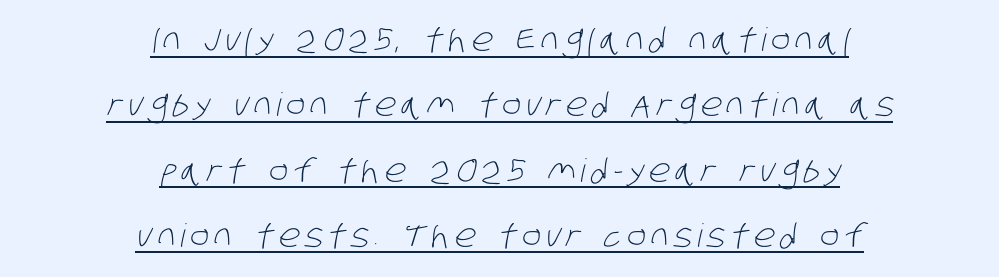
Do the characters align in a grid? No, the font is proportional. Somebody hit Ctrl+U on this one — the words are underlined. The face used here is a sans, in the tradition of grotesques and geometrics. Leading is clearly above the norm, producing a sparse column. These glyphs show unthickened strokes, regular width or finer. The passage is arranged like a title page — every line centered.
